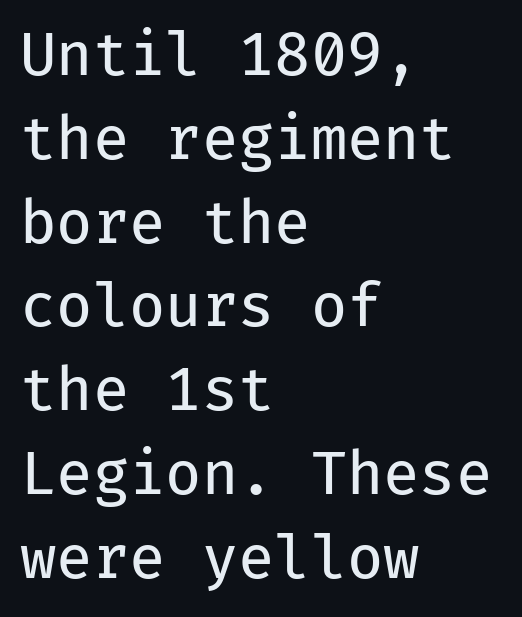
The image shows 59 px regular-weight sans-serif type, upright, monospaced; set left-aligned, normal line spacing (1.42x), normal letter spacing, not underlined; low stroke contrast and a medium x-height.
